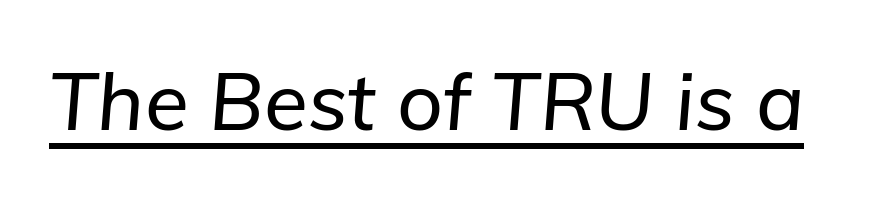
Q: Is the text italic (slanted)? A: Yes, it leans right by about 5 degrees.
Q: Is the text underlined? A: Yes.
Q: Is the spacing between letters normal or unusually wide? A: Normal.
Q: Width (condensed, normal, or wide)? A: Normal.
Q: Stroke contrast? A: Low.
Q: x-height? A: Medium.
Q: Monospaced? A: No.
